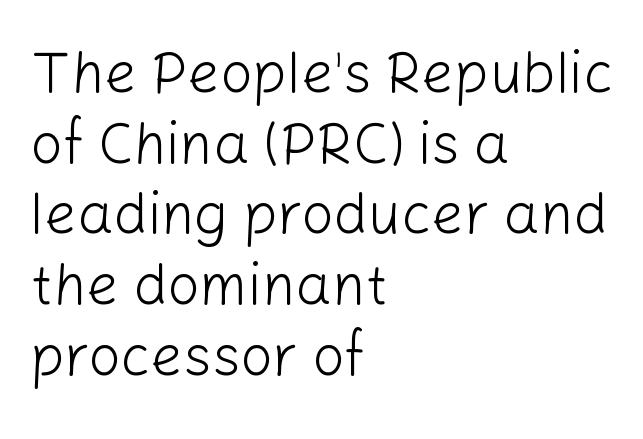
The letters stand upright; this is a roman face. The gap between lines stays unmarked. The letters carry no serifs — their stems end cleanly without finishing strokes. Typeset ragged right — the left edge is the straight one.
